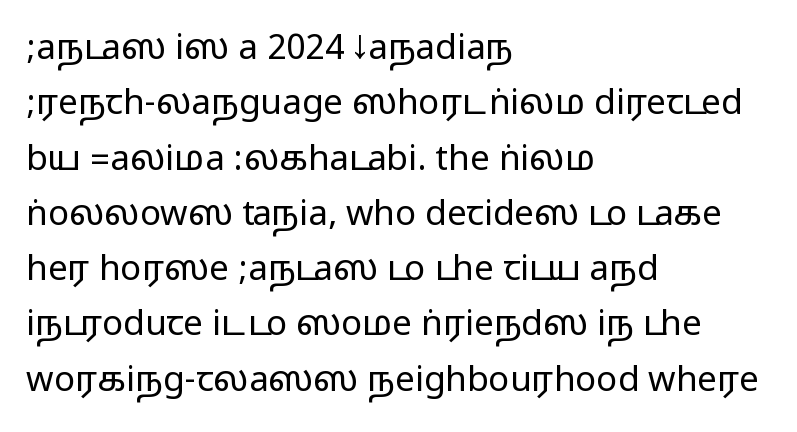
{"serif": "no", "italic": "no", "width": "wide", "stroke_contrast": "medium", "monospaced": "no", "underline": "no", "align": "left", "line_spacing": "normal", "line_spacing_ratio": 1.58, "letter_spacing": "normal", "letter_spacing_em": 0.0, "glyph_px": 35}
